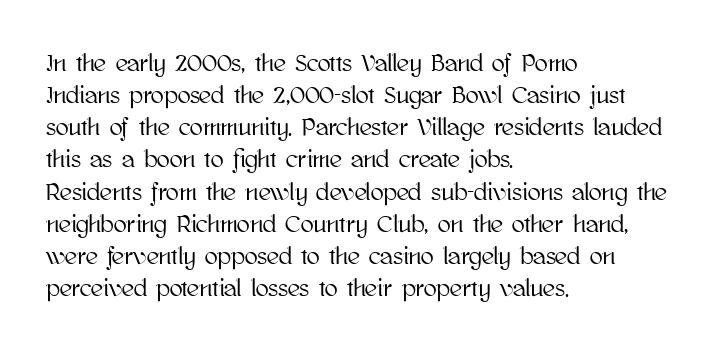
Q: Is the text italic (slanted)? A: No, it is upright.
Q: Is the text underlined? A: No.
Q: How is the paragraph aligned? A: Left-aligned.
Q: Is the spacing between letters normal or unusually wide? A: Normal.
Q: Is the spacing between lines tight, normal or loose? A: Normal.
